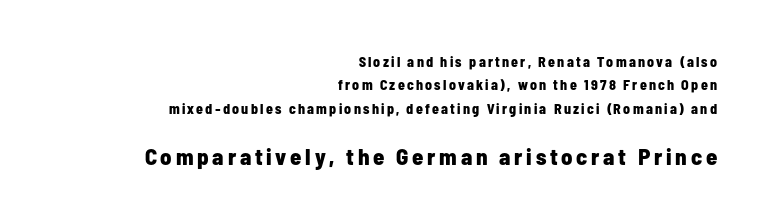
Q: Is the text bold? A: Yes.
Q: Is the text italic (slanted)? A: No, it is upright.
Q: Is the text underlined? A: No.
Q: How is the paragraph aligned? A: Right-aligned.
Q: Is the spacing between lines tight, normal or loose? A: Normal.
Q: Which block of text is set in a larger size, the first (top) or the second (bottom)? A: The second (bottom) one.
